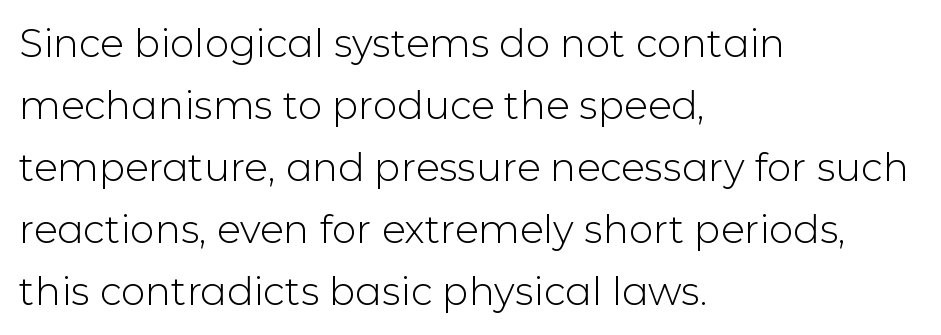
The image shows 39 px light sans-serif type, upright; set left-aligned, normal line spacing (1.59x), normal letter spacing, not underlined; low stroke contrast and a medium x-height.
